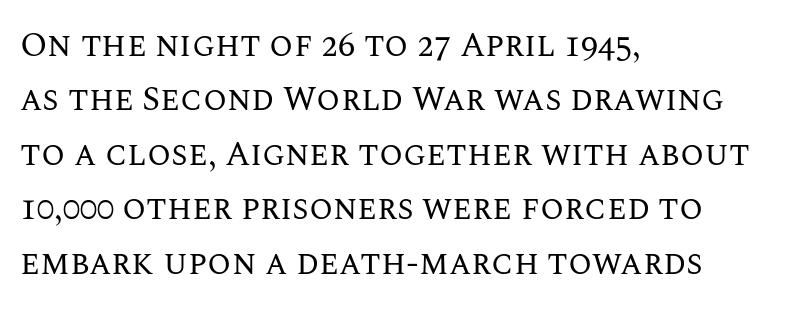
{"italic": "no", "bold": "no", "weight": "regular", "width": "normal", "stroke_contrast": "medium", "x_height": "large", "monospaced": "no", "underline": "no", "align": "left", "line_spacing": "normal", "line_spacing_ratio": 1.6, "letter_spacing": "normal", "letter_spacing_em": 0.0, "glyph_px": 34}
